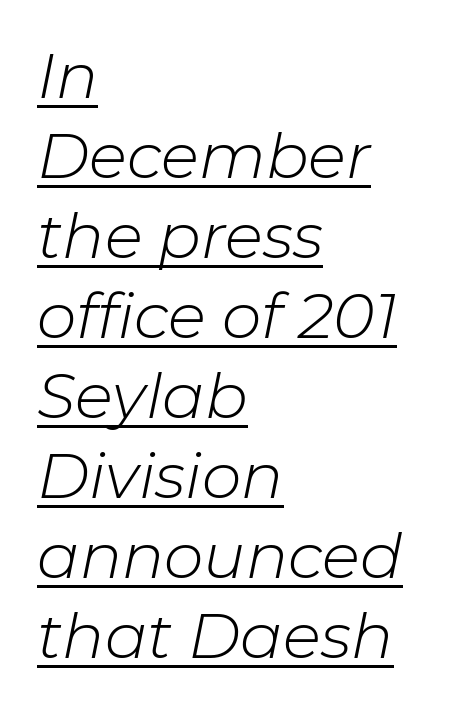
The sample's only ornament is a line tracing under the words. The text carries the slant typical of an italic or oblique font. Heft: none added — not bold. If you measured baseline to baseline, you'd find a middling distance. In CSS terms this would be text-align: left.
